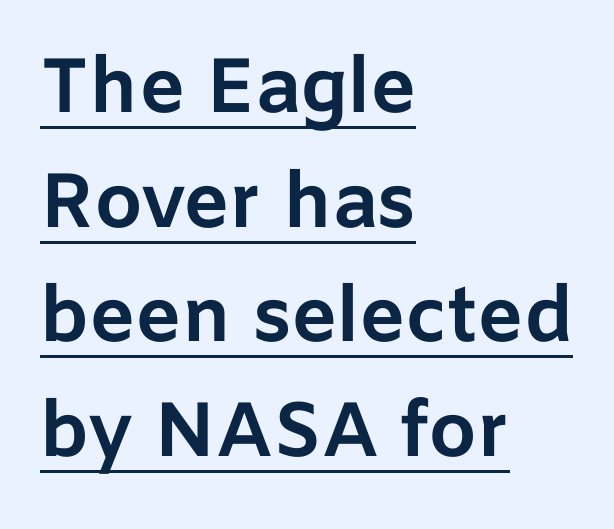
Reading down the block, your eye returns to a fixed left position each line. In terms of posture, this sample is upright. The specimen includes a rule beneath the text block's lines. How heavy is the stroke? Heavy — this is a bold. Between one letter and the next there's only the usual sliver of space. In terms of leading, this rendering sits right in the middle.
